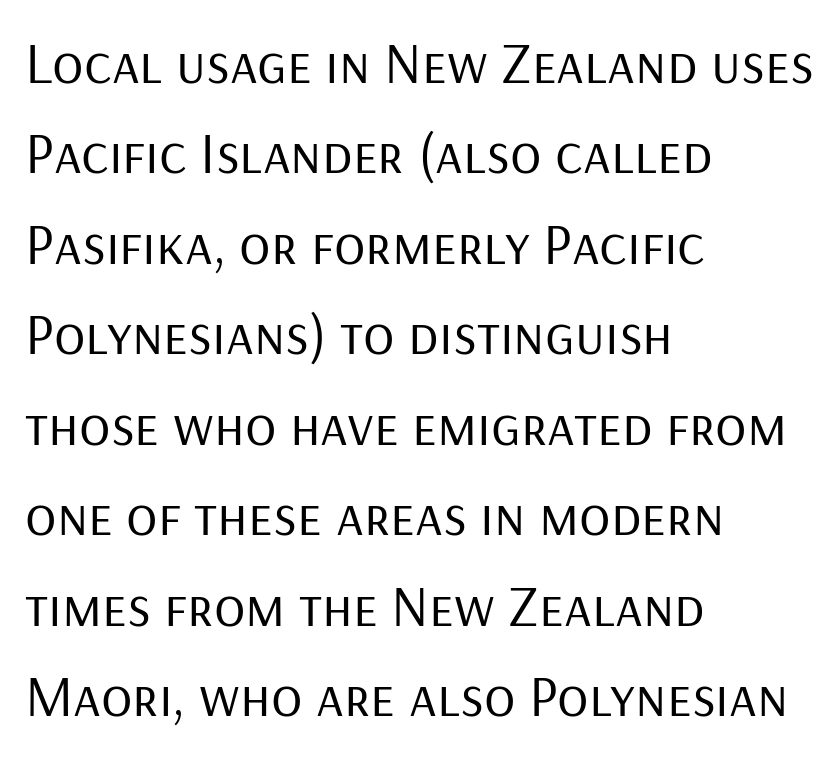
{"serif": "no", "italic": "no", "bold": "no", "weight": "regular", "width": "normal", "stroke_contrast": "low", "x_height": "medium", "monospaced": "no", "underline": "no", "align": "left", "line_spacing": "normal", "line_spacing_ratio": 1.56, "letter_spacing": "normal", "letter_spacing_em": 0.0, "glyph_px": 58}
